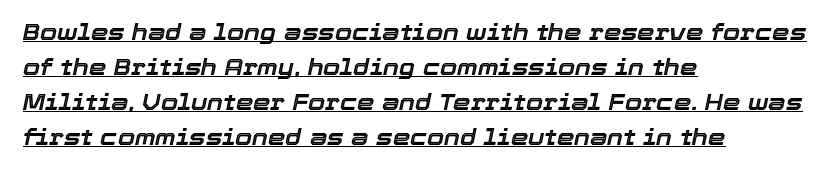
Q: Is the text italic (slanted)? A: Yes, it leans right by about 12 degrees.
Q: Is the text underlined? A: Yes.
Q: How is the paragraph aligned? A: Left-aligned.
Q: Is the spacing between letters normal or unusually wide? A: Normal.
Q: Is the spacing between lines tight, normal or loose? A: Normal.
